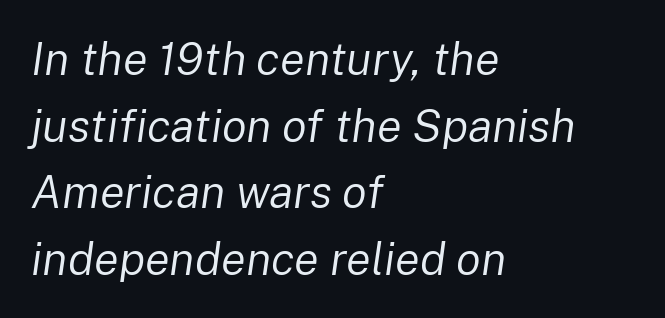
{"italic": "yes", "lean": "right", "slant_degrees": 8, "bold": "no", "weight": "regular", "width": "normal", "stroke_contrast": "low", "x_height": "medium", "monospaced": "no", "underline": "no", "align": "left", "line_spacing": "normal", "line_spacing_ratio": 1.45, "letter_spacing": "normal", "letter_spacing_em": 0.0, "glyph_px": 46}
